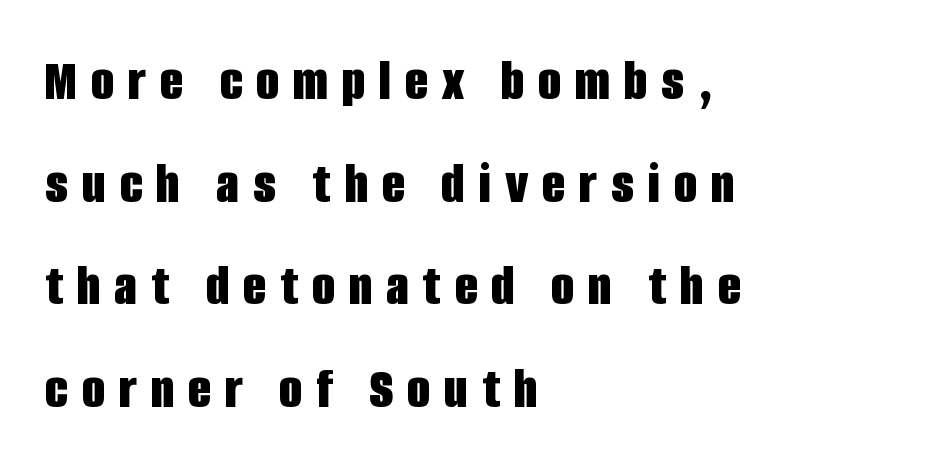
The image shows 60 px bold, condensed sans-serif type, upright; set left-aligned, line spacing 1.71x, unusually wide letter spacing (+0.23 em), not underlined; low stroke contrast and a large x-height.
